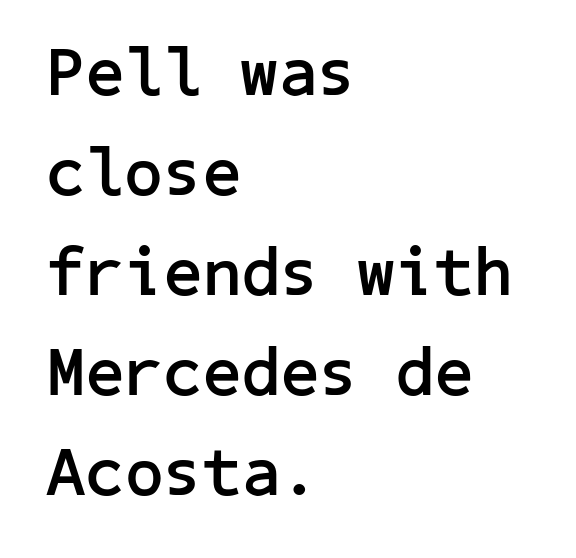
The image shows 68 px semibold sans-serif type, upright; set left-aligned, normal line spacing (1.47x), normal letter spacing, not underlined; low stroke contrast and a medium x-height.
